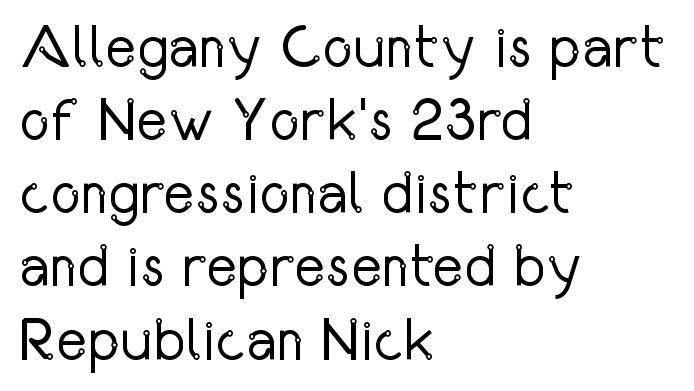
{"serif": "no", "italic": "no", "bold": "no", "weight": "regular", "width": "condensed", "stroke_contrast": "low", "x_height": "medium", "monospaced": "no", "underline": "no", "align": "left", "line_spacing_ratio": 1.24, "letter_spacing": "normal", "letter_spacing_em": 0.0, "glyph_px": 59}
